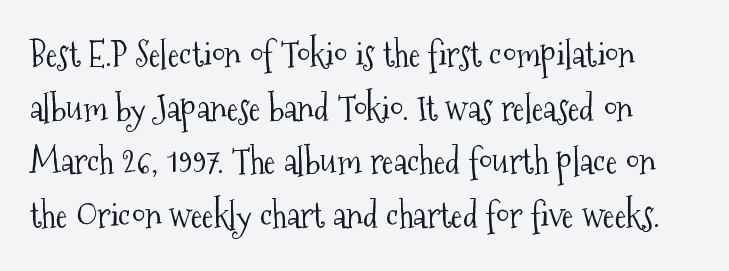
{"serif": "yes", "italic": "no", "bold": "no", "weight": "light", "width": "condensed", "stroke_contrast": "medium", "x_height": "medium", "monospaced": "no", "underline": "no", "line_spacing": "normal", "line_spacing_ratio": 1.53, "letter_spacing": "normal", "letter_spacing_em": 0.0, "glyph_px": 35}
